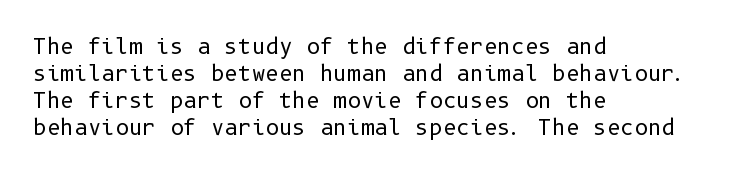
{"italic": "no", "bold": "no", "underline": "no", "align": "left", "line_spacing": "normal", "line_spacing_ratio": 1.28, "letter_spacing": "normal", "letter_spacing_em": 0.0, "glyph_px": 21}
